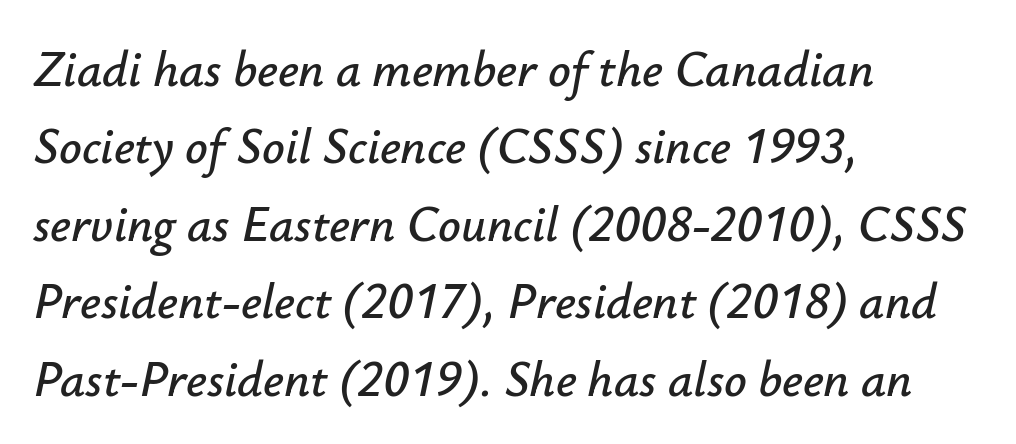
Q: Is the text italic (slanted)? A: Yes, it leans right by about 12 degrees.
Q: Is the text underlined? A: No.
Q: How is the paragraph aligned? A: Left-aligned.
Q: Is the spacing between letters normal or unusually wide? A: Normal.
Q: Is the spacing between lines tight, normal or loose? A: Normal.
Q: Width (condensed, normal, or wide)? A: Normal.
Q: Stroke contrast? A: Low.
Q: x-height? A: Small.
Q: Monospaced? A: No.
